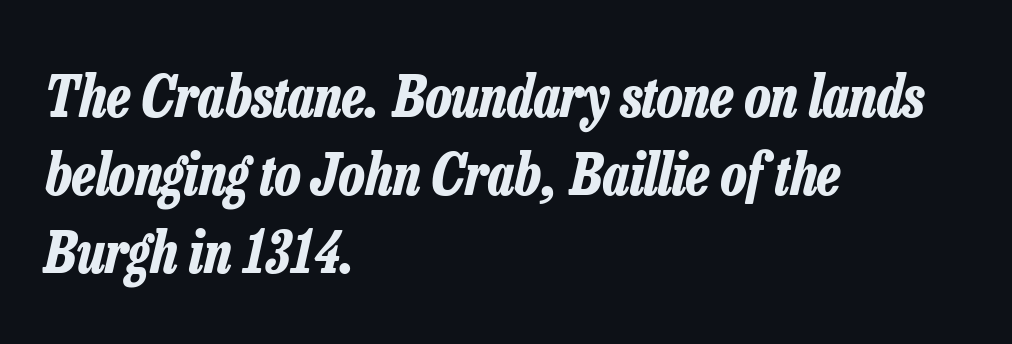
Clear beneath every line of the passage. The letters advance in unequal steps, a hallmark of proportional type. Left-aligned paragraph, ragged on the right. In terms of leading, this rendering sits right in the middle. The face used here is rendered with its standard letterfit. Look at the stroke-to-counter ratio: heavy, a bold.
